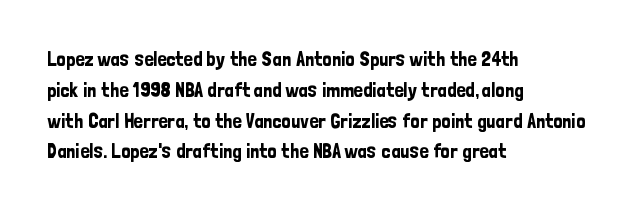
Q: Is the text italic (slanted)? A: No, it is upright.
Q: Is the text underlined? A: No.
Q: How is the paragraph aligned? A: Left-aligned.
Q: Is the spacing between letters normal or unusually wide? A: Normal.
Q: Is the spacing between lines tight, normal or loose? A: Normal.
